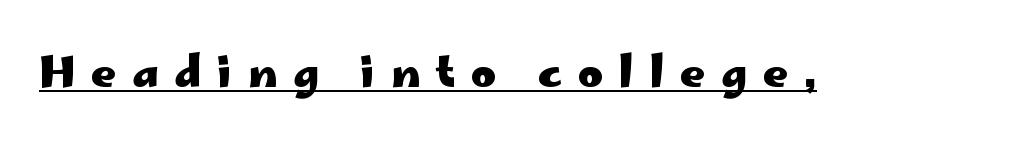
Q: Is the text bold? A: Yes.
Q: Is the text italic (slanted)? A: No, it is upright.
Q: Is the typeface a serif or a sans-serif typeface? A: Sans-serif.
Q: Is the text underlined? A: Yes.
Q: Is the spacing between letters normal or unusually wide? A: Unusually wide.
Q: Width (condensed, normal, or wide)? A: Wide.
Q: Stroke contrast? A: Low.
Q: x-height? A: Small.
Q: Monospaced? A: No.
